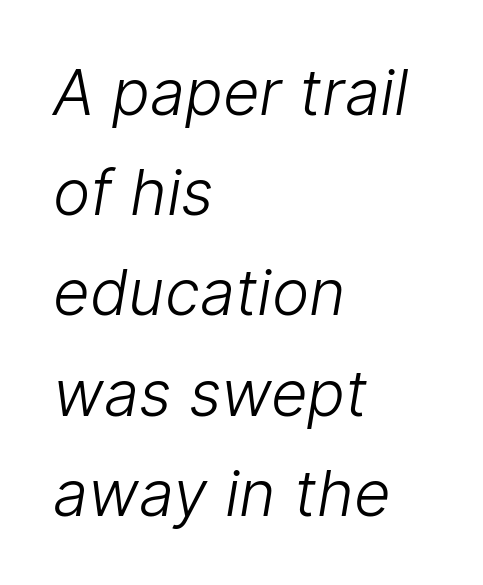
Q: Is the text bold? A: No.
Q: Is the typeface a serif or a sans-serif typeface? A: Sans-serif.
Q: Is the text underlined? A: No.
Q: How is the paragraph aligned? A: Left-aligned.
Q: Is the spacing between letters normal or unusually wide? A: Normal.
Q: Is the spacing between lines tight, normal or loose? A: Normal.
Q: Width (condensed, normal, or wide)? A: Normal.
Q: Stroke contrast? A: Low.
Q: x-height? A: Medium.
Q: Monospaced? A: No.
